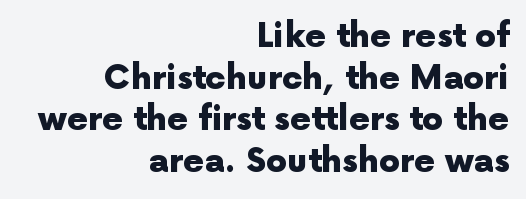
{"serif": "no", "italic": "no", "bold": "yes", "weight": "heavy", "width": "normal", "x_height": "medium", "monospaced": "no", "underline": "no", "align": "right", "line_spacing": "normal", "line_spacing_ratio": 1.26, "letter_spacing": "normal", "letter_spacing_em": 0.0, "glyph_px": 33}
